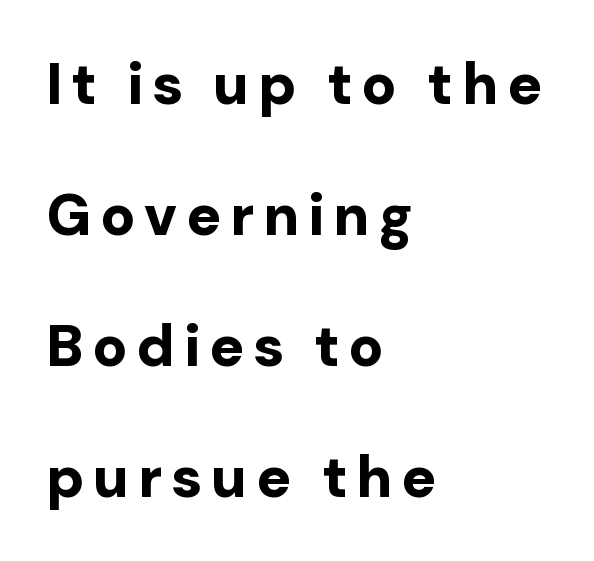
{"serif": "no", "italic": "no", "bold": "yes", "weight": "bold", "width": "normal", "stroke_contrast": "low", "x_height": "medium", "monospaced": "no", "underline": "no", "align": "left", "line_spacing": "loose", "line_spacing_ratio": 2.26, "glyph_px": 58}
